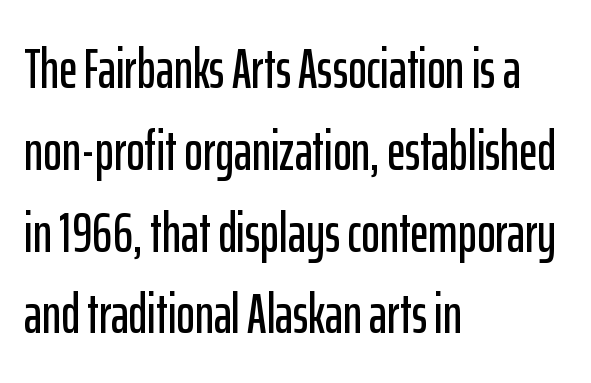
The image shows 56 px condensed sans-serif type, upright; set left-aligned, normal line spacing (1.46x), normal letter spacing, not underlined; low stroke contrast and a medium x-height.
